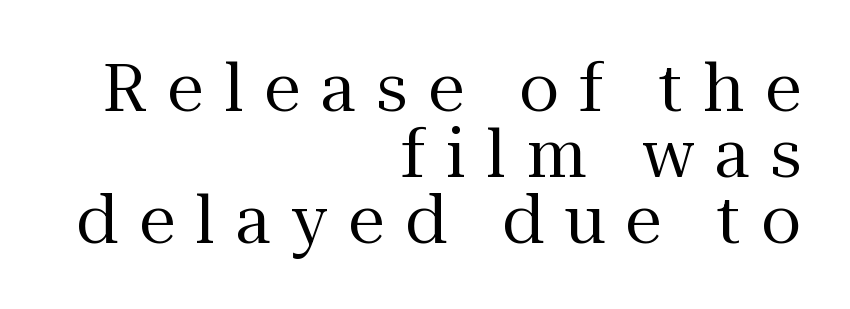
Glance below the letters and you will spot only blank space. Ascenders rise straight up at ninety degrees. Do the characters align in a grid? No, the font is proportional. Successive baselines arrive quickly, one right under another.
